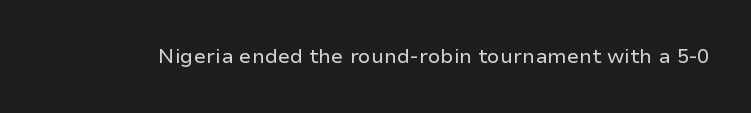
Posture: upright roman. Short note: letters normally spaced. The weight would be labelled regular, book, light, or lighter still. Lines of text with bare space underneath.
